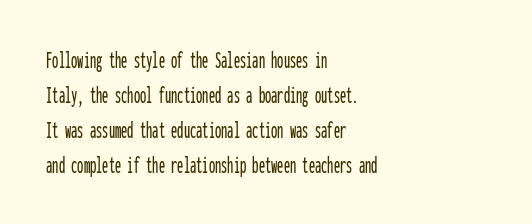
{"italic": "no", "underline": "no", "align": "left", "line_spacing": "normal", "line_spacing_ratio": 1.4, "letter_spacing": "normal", "letter_spacing_em": 0.0, "glyph_px": 25}
